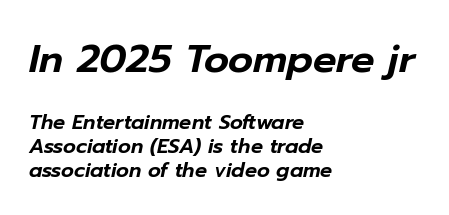
The image shows 39 px text type, italic (leaning right); set left-aligned, line spacing 1.2x, normal letter spacing, not underlined; the first (top) block is 1.95x larger; low stroke contrast and a medium x-height.
